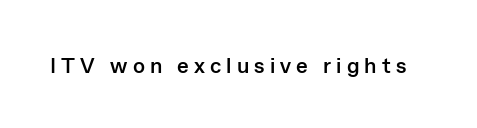
Q: Is the text bold? A: Yes.
Q: Is the text italic (slanted)? A: No, it is upright.
Q: Is the text underlined? A: No.
Q: Is the spacing between letters normal or unusually wide? A: Unusually wide.
